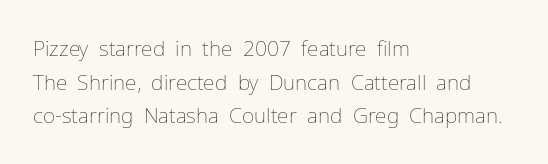
Q: Is the text bold? A: No.
Q: Is the text italic (slanted)? A: No, it is upright.
Q: Is the text underlined? A: No.
Q: How is the paragraph aligned? A: Left-aligned.
Q: Is the spacing between letters normal or unusually wide? A: Normal.
Q: Is the spacing between lines tight, normal or loose? A: Normal.
